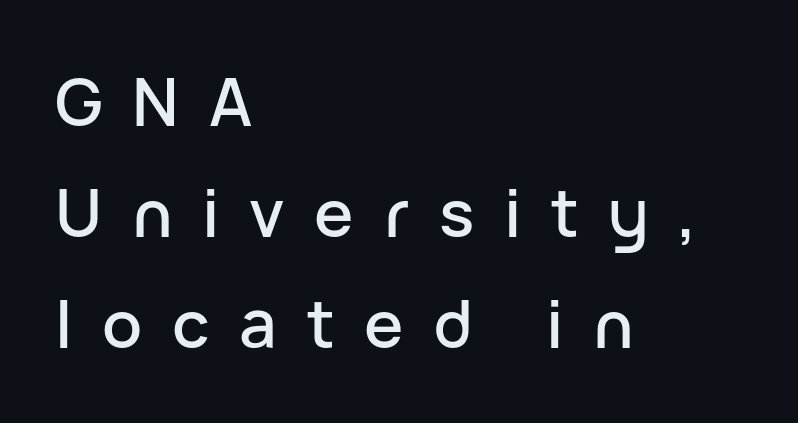
The image shows 66 px sans-serif type, upright; set left-aligned, normal line spacing (1.68x), unusually wide letter spacing (+0.45 em), not underlined; low stroke contrast and a medium x-height.
